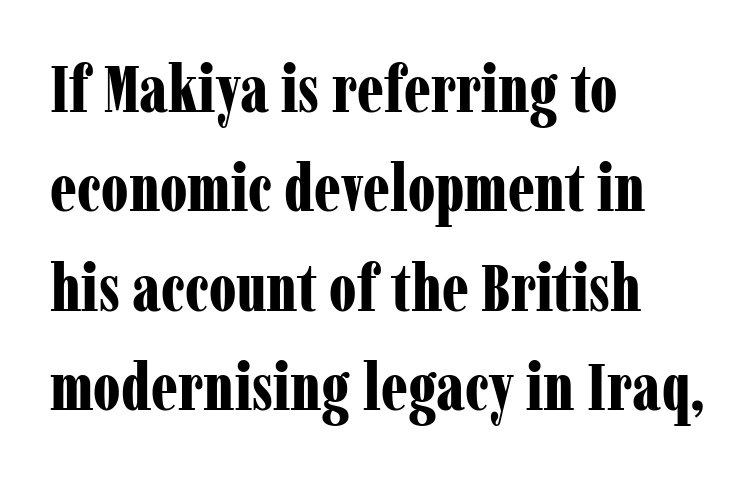
The image shows 65 px bold, condensed serif type, upright; set left-aligned, normal line spacing (1.53x), normal letter spacing, not underlined; low stroke contrast and a medium x-height.
